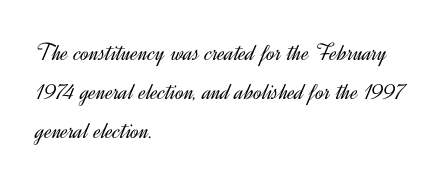
The space between consecutive lines is moderate. In terms of letterspacing, this is plain default setting. This rendering features lettering with no underline. Is the stroke heavy? The answer is a plain regular-or-lighter.
